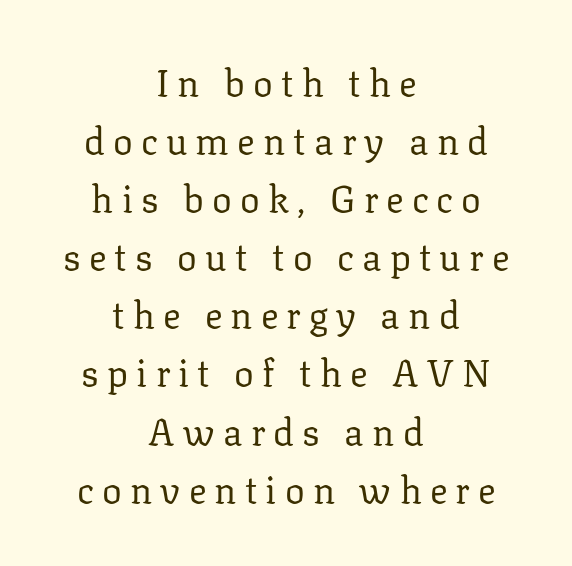
Baseline-to-baseline distance is the conventional proportion of letter height. Regarding serifs, this sample has them. The gaps between neighbouring characters are conspicuously large. Nope, not italic — everything's standing straight.
